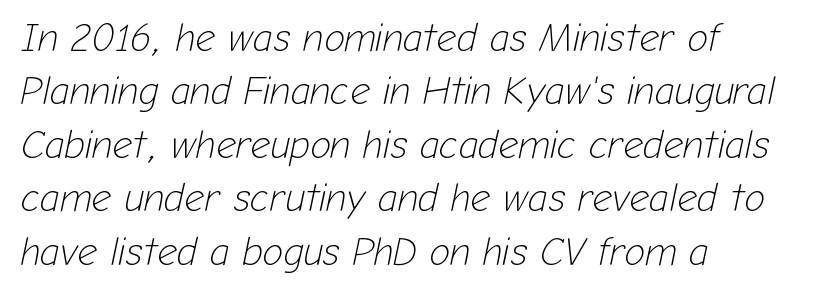
Style check: oblique. Students, note that the glyphs here touch the page at normal intervals. Descender tails drop into unmarked territory. Summary of weight: not heavy and not bold. The typesetter chose a ragged-right arrangement here.
